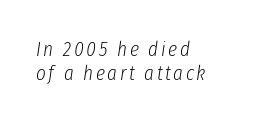
Q: Is the text bold? A: No.
Q: Is the text italic (slanted)? A: Yes, it leans right by about 8 degrees.
Q: Is the text underlined? A: No.
Q: How is the paragraph aligned? A: Left-aligned.
Q: Is the spacing between lines tight, normal or loose? A: Tight.
